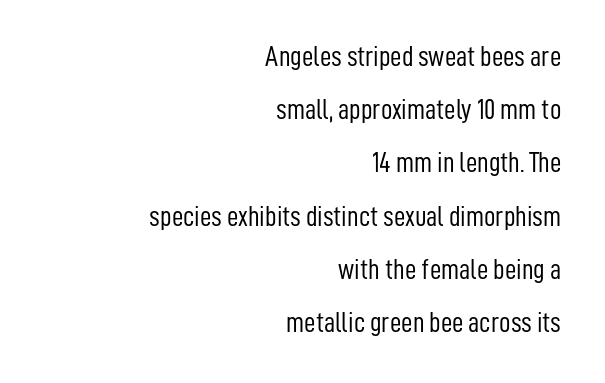
{"serif": "no", "italic": "no", "bold": "no", "weight": "light", "width": "condensed", "stroke_contrast": "low", "x_height": "medium", "monospaced": "no", "underline": "no", "align": "right", "line_spacing": "loose", "line_spacing_ratio": 1.9, "letter_spacing": "normal", "letter_spacing_em": 0.0, "glyph_px": 28}
